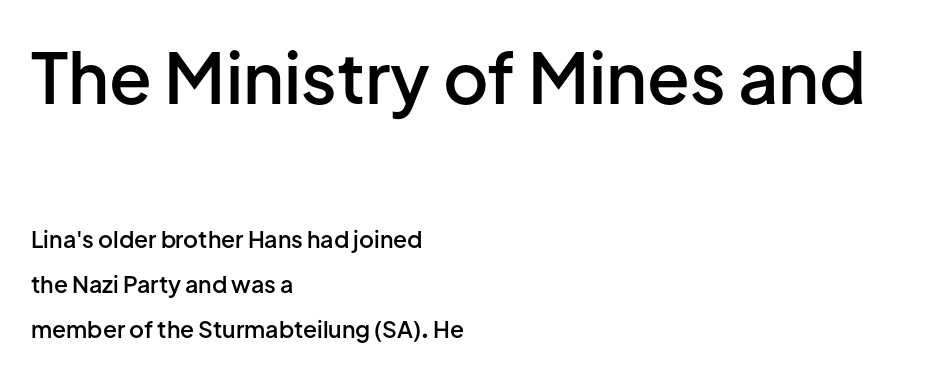
The image shows 70 px semibold sans-serif type, upright; set left-aligned, loose line spacing (1.96x), normal letter spacing, not underlined; the first (top) block is 3.04x larger; low stroke contrast and a medium x-height.
